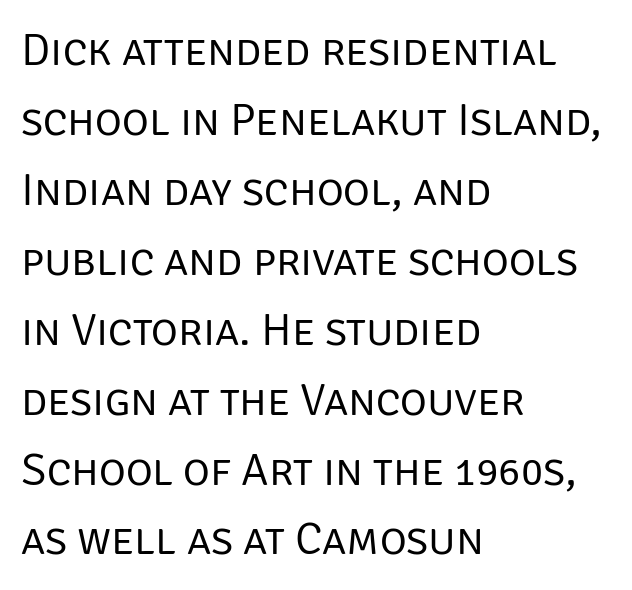
The image shows 46 px regular-weight sans-serif type, upright; set left-aligned, normal line spacing (1.52x), normal letter spacing, not underlined; low stroke contrast and a large x-height.
